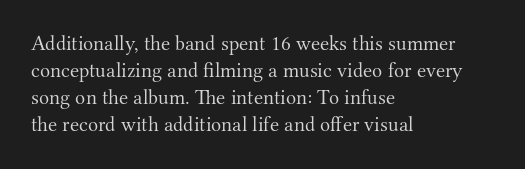
{"italic": "no", "bold": "no", "underline": "no", "align": "left", "line_spacing": "normal", "line_spacing_ratio": 1.29, "letter_spacing": "normal", "letter_spacing_em": 0.0, "glyph_px": 21}
